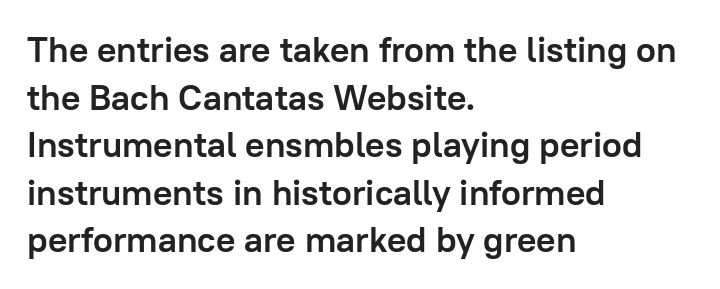
The image shows 36 px semibold sans-serif type, upright; set left-aligned, normal line spacing (1.32x), normal letter spacing, not underlined; low stroke contrast and a medium x-height.
